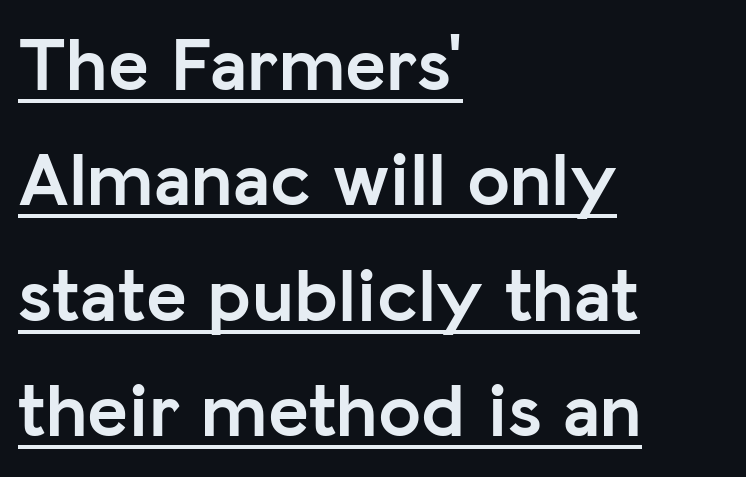
{"serif": "no", "italic": "no", "bold": "yes", "weight": "semibold", "width": "normal", "stroke_contrast": "low", "x_height": "medium", "monospaced": "no", "underline": "yes", "align": "left", "line_spacing": "normal", "line_spacing_ratio": 1.5, "letter_spacing": "normal", "letter_spacing_em": 0.0, "glyph_px": 77}
